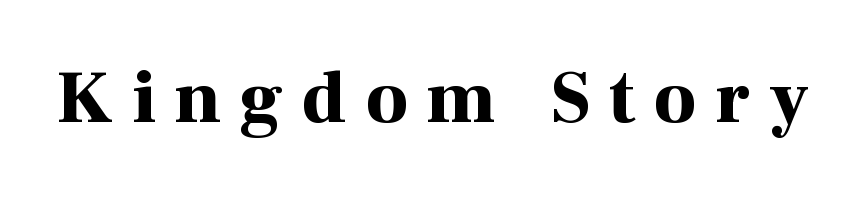
The image shows 74 px bold serif type, upright; set unusually wide letter spacing (+0.26 em), not underlined; high stroke contrast and a medium x-height.
